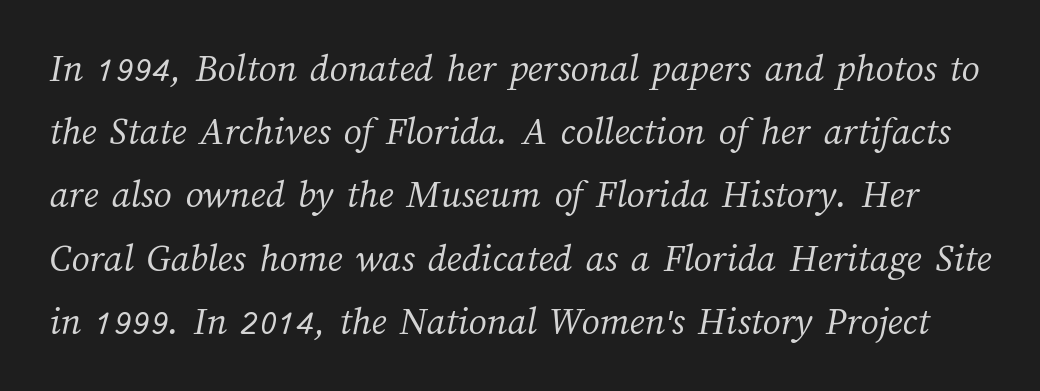
The image shows 40 px light type; set normal line spacing (1.58x), normal letter spacing, not underlined; medium stroke contrast and a medium x-height.
